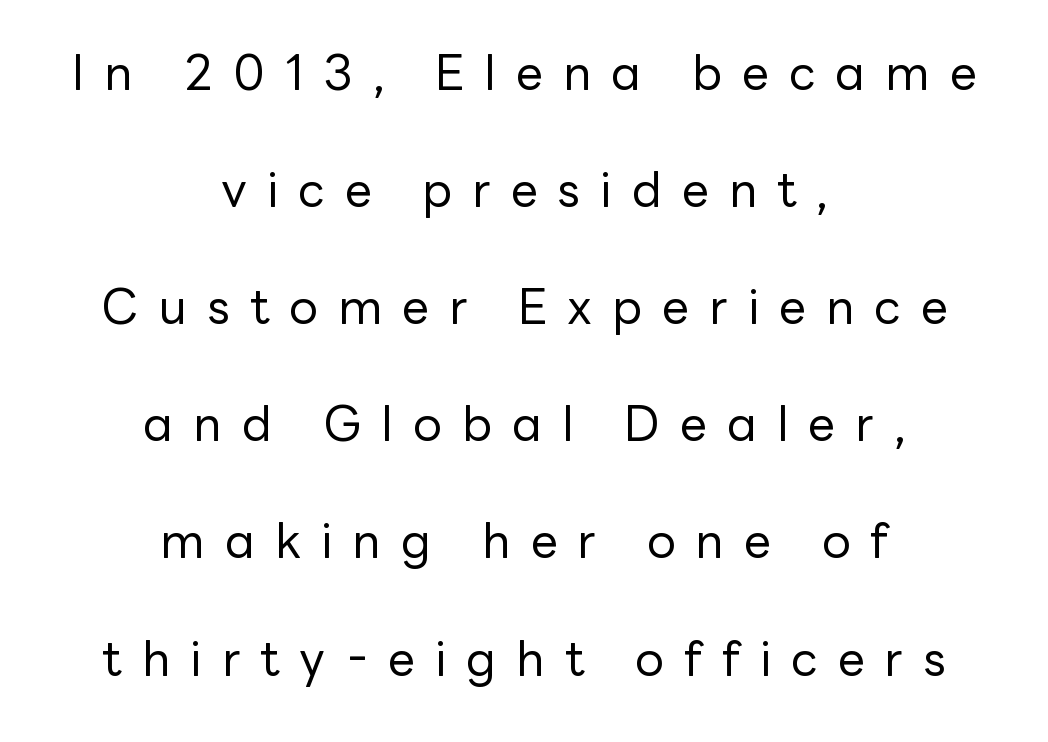
Q: Is the text bold? A: No.
Q: Is the text italic (slanted)? A: No, it is upright.
Q: Is the typeface a serif or a sans-serif typeface? A: Sans-serif.
Q: Is the text underlined? A: No.
Q: How is the paragraph aligned? A: Centered.
Q: Is the spacing between letters normal or unusually wide? A: Unusually wide.
Q: Is the spacing between lines tight, normal or loose? A: Loose.
Q: Width (condensed, normal, or wide)? A: Normal.
Q: Stroke contrast? A: Low.
Q: x-height? A: Medium.
Q: Monospaced? A: No.
